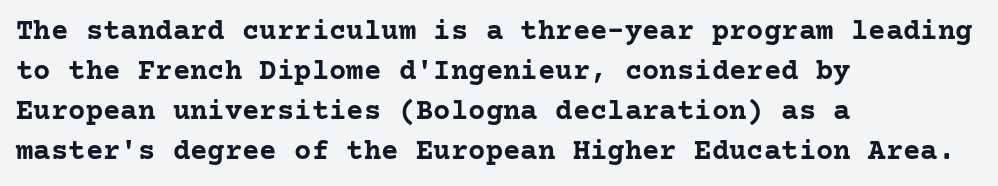
The image shows 29 px semibold serif type, upright; set left-aligned, normal line spacing (1.38x), normal letter spacing, not underlined; low stroke contrast and a medium x-height.
